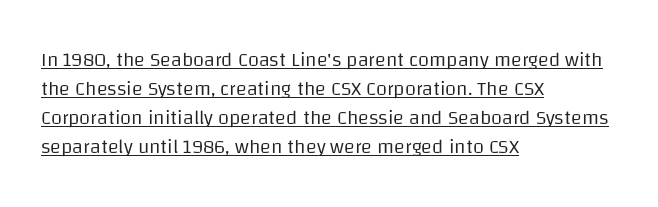
{"italic": "no", "bold": "no", "underline": "yes", "align": "left", "line_spacing": "normal", "line_spacing_ratio": 1.45, "letter_spacing": "normal", "letter_spacing_em": 0.0, "glyph_px": 20}
